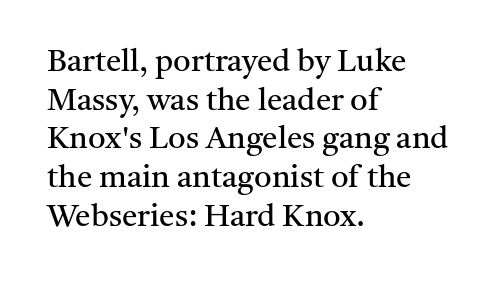
{"serif": "yes", "italic": "no", "bold": "no", "weight": "regular", "width": "normal", "stroke_contrast": "medium", "x_height": "medium", "monospaced": "no", "underline": "no", "align": "left", "line_spacing": "normal", "line_spacing_ratio": 1.25, "letter_spacing": "normal", "letter_spacing_em": 0.0, "glyph_px": 31}
